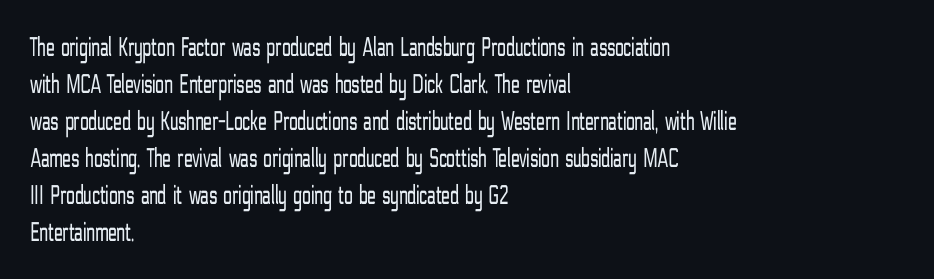
Q: Is the text bold? A: No.
Q: Is the text italic (slanted)? A: No, it is upright.
Q: Is the typeface a serif or a sans-serif typeface? A: Sans-serif.
Q: Is the text underlined? A: No.
Q: How is the paragraph aligned? A: Left-aligned.
Q: Is the spacing between letters normal or unusually wide? A: Normal.
Q: Is the spacing between lines tight, normal or loose? A: Normal.
Q: Width (condensed, normal, or wide)? A: Condensed.
Q: Stroke contrast? A: Low.
Q: x-height? A: Medium.
Q: Monospaced? A: No.
